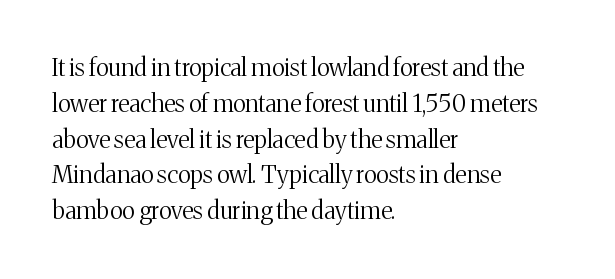
The setting favours the left margin, as ordinary paragraphs usually do. Upright lettering throughout. Letter spacing: default. No chunkiness to these letters — they're not bold.
